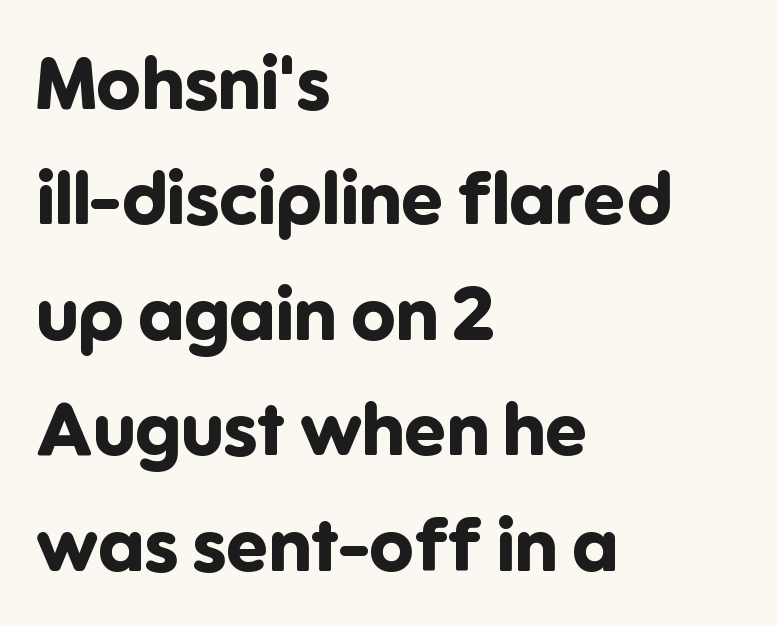
{"serif": "no", "italic": "no", "bold": "yes", "weight": "bold", "width": "normal", "stroke_contrast": "low", "x_height": "medium", "monospaced": "no", "underline": "no", "align": "left", "line_spacing": "normal", "line_spacing_ratio": 1.56, "letter_spacing": "normal", "letter_spacing_em": 0.0, "glyph_px": 74}
